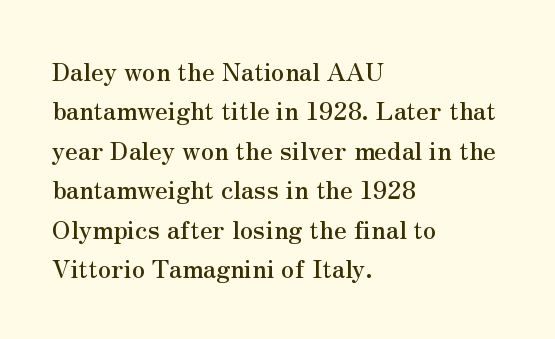
The setting favours the left margin, as ordinary paragraphs usually do. Is there any slant? The stems are plumb. A bare baseline throughout the passage. The letterforms sit shoulder to shoulder at normal distance. These lines sit exactly where default settings would place them.
